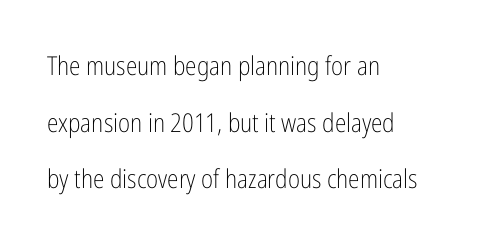
The image shows 26 px text type, upright; set left-aligned, loose line spacing (2.18x), normal letter spacing, not underlined.
